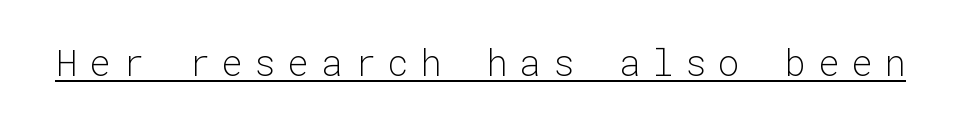
The image shows 36 px light sans-serif type, upright, monospaced; set unusually wide letter spacing (+0.32 em), underlined; low stroke contrast and a medium x-height.
